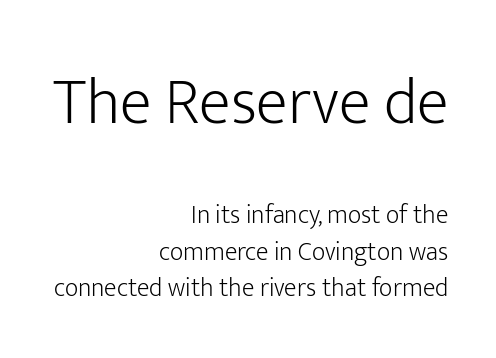
{"serif": "no", "italic": "no", "bold": "no", "weight": "light", "width": "normal", "stroke_contrast": "low", "x_height": "medium", "monospaced": "no", "underline": "no", "align": "right", "line_spacing": "normal", "line_spacing_ratio": 1.4, "letter_spacing": "normal", "letter_spacing_em": 0.0, "larger_block": "first", "size_ratio": 2.54, "glyph_px": 66}
